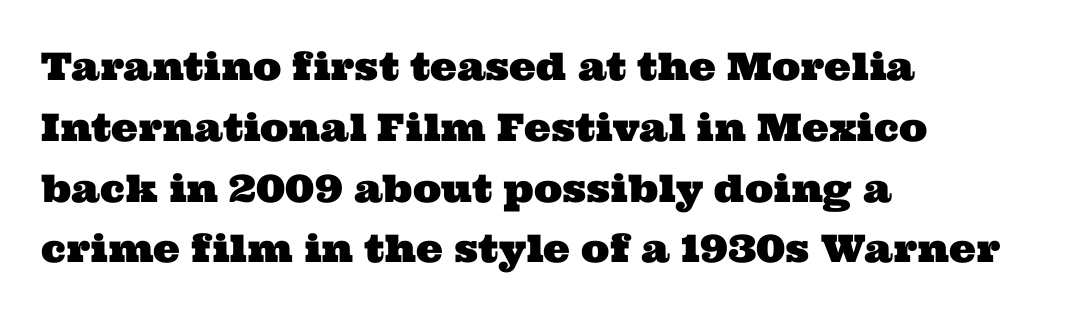
No word sits above an underline. These lines are rendered in a variable-pitch font. Each letter's strokes conclude with small projecting serifs. Interline gaps are of average width in this sample. Characters follow at the spacing the type designer built in. The text block is weighted toward the left margin, trailing off unevenly rightward.
